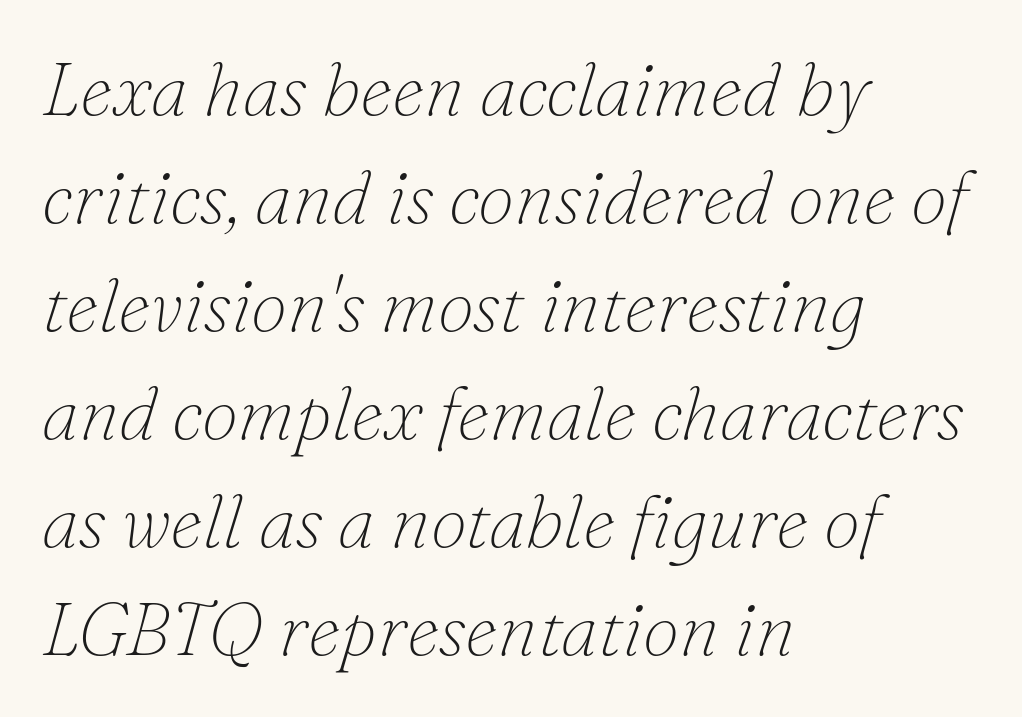
Q: Is the text bold? A: No.
Q: Is the text italic (slanted)? A: Yes, it leans right by about 16 degrees.
Q: Is the typeface a serif or a sans-serif typeface? A: Serif.
Q: Is the text underlined? A: No.
Q: How is the paragraph aligned? A: Left-aligned.
Q: Is the spacing between letters normal or unusually wide? A: Normal.
Q: Is the spacing between lines tight, normal or loose? A: Normal.
Q: Width (condensed, normal, or wide)? A: Normal.
Q: Stroke contrast? A: Low.
Q: x-height? A: Small.
Q: Monospaced? A: No.
